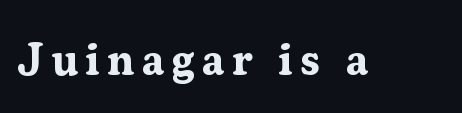
{"serif": "yes", "italic": "no", "bold": "yes", "weight": "bold", "width": "normal", "stroke_contrast": "medium", "x_height": "medium", "monospaced": "no", "underline": "no", "glyph_px": 45}
